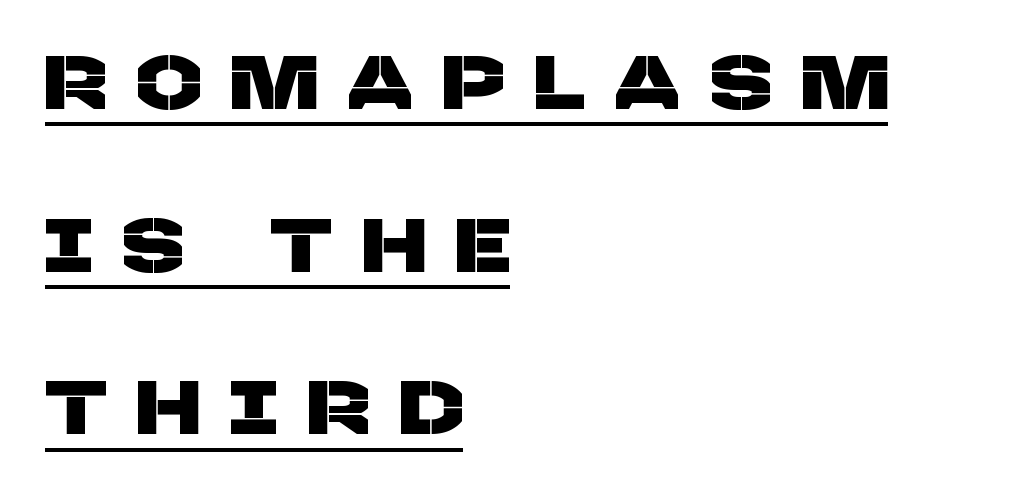
Q: Is the typeface a serif or a sans-serif typeface? A: Sans-serif.
Q: Is the text underlined? A: Yes.
Q: How is the paragraph aligned? A: Left-aligned.
Q: Is the spacing between letters normal or unusually wide? A: Unusually wide.
Q: Is the spacing between lines tight, normal or loose? A: Loose.
Q: Width (condensed, normal, or wide)? A: Normal.
Q: Stroke contrast? A: Low.
Q: x-height? A: Large.
Q: Monospaced? A: No.
